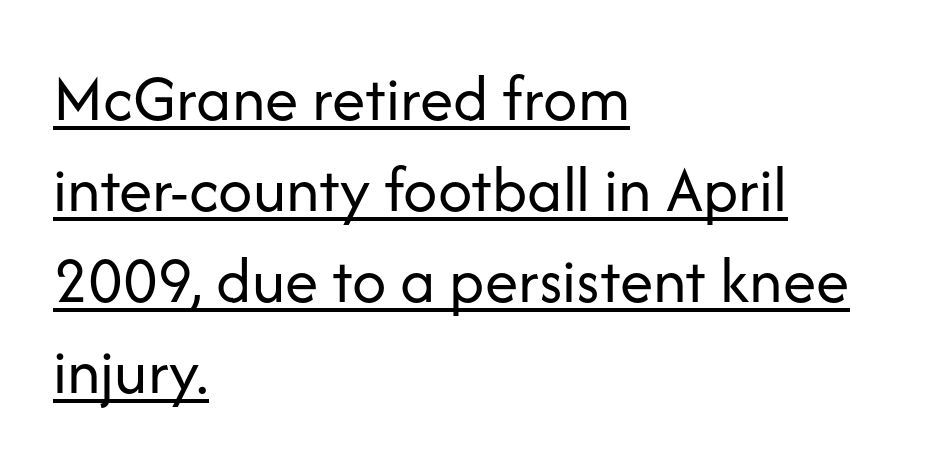
Q: Is the text bold? A: No.
Q: Is the text italic (slanted)? A: No, it is upright.
Q: Is the typeface a serif or a sans-serif typeface? A: Sans-serif.
Q: Is the text underlined? A: Yes.
Q: How is the paragraph aligned? A: Left-aligned.
Q: Is the spacing between letters normal or unusually wide? A: Normal.
Q: Is the spacing between lines tight, normal or loose? A: Normal.
Q: Width (condensed, normal, or wide)? A: Normal.
Q: Stroke contrast? A: Low.
Q: x-height? A: Medium.
Q: Monospaced? A: No.
